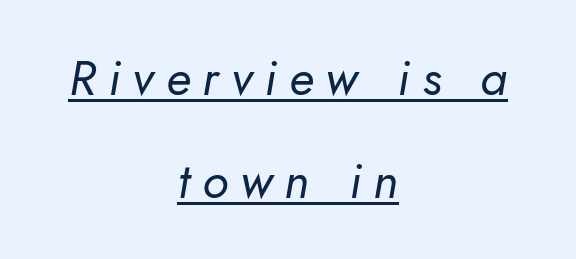
{"serif": "no", "bold": "no", "weight": "regular", "width": "normal", "stroke_contrast": "low", "x_height": "small", "monospaced": "no", "underline": "yes", "align": "center", "line_spacing": "loose", "line_spacing_ratio": 2.1, "letter_spacing": "wide", "letter_spacing_em": 0.25, "glyph_px": 49}
